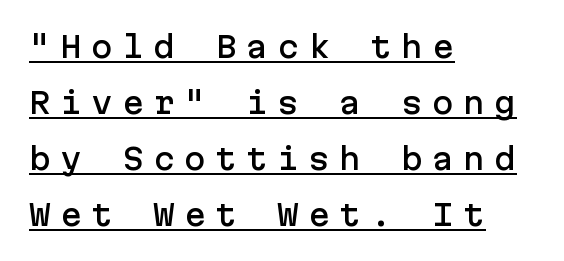
A sans-serif font was chosen for this passage. These lines have a slow, spaced-out rhythm from letter to letter. Successive baselines arrive slowly, with a big drop between each. The typography opts for an upright posture over an oblique one.
